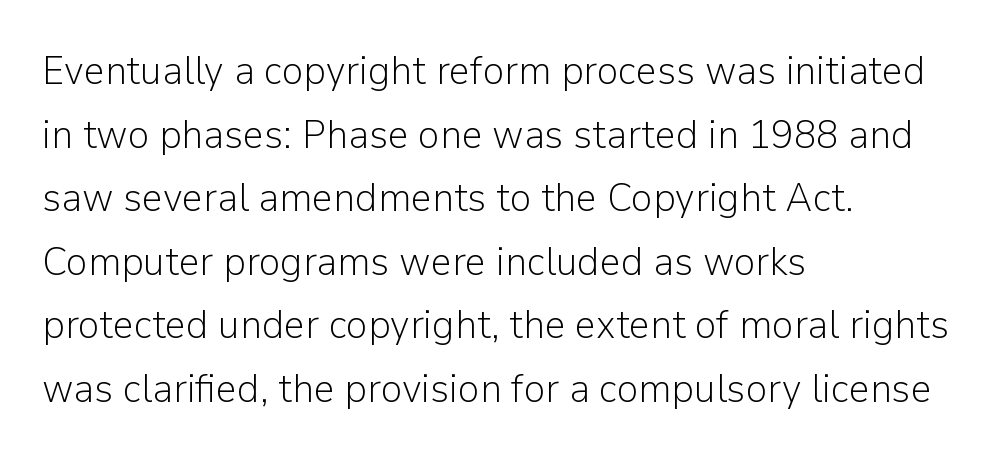
The image shows 41 px light sans-serif type, upright; set left-aligned, normal line spacing (1.55x), normal letter spacing, not underlined; low stroke contrast and a medium x-height.
